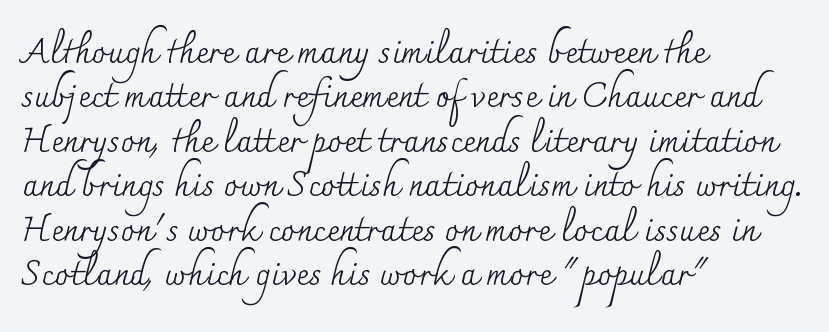
The rendering uses natural spacing where letterforms have individual widths. Successive baselines arrive at the customary interval. The text was rendered using a seriffed face with decorative stroke endings. These lines keep a tight, regular rhythm from letter to letter. The area under the type is left untouched.
